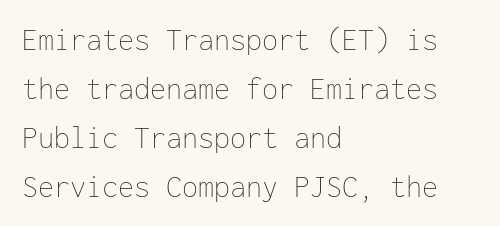
A typesetter would mark this as roman, not italic. The leading is moderate, giving the passage an even texture. Tracking value appears to be zero — textbook default spacing. Rule under the text: the space is simply empty.
